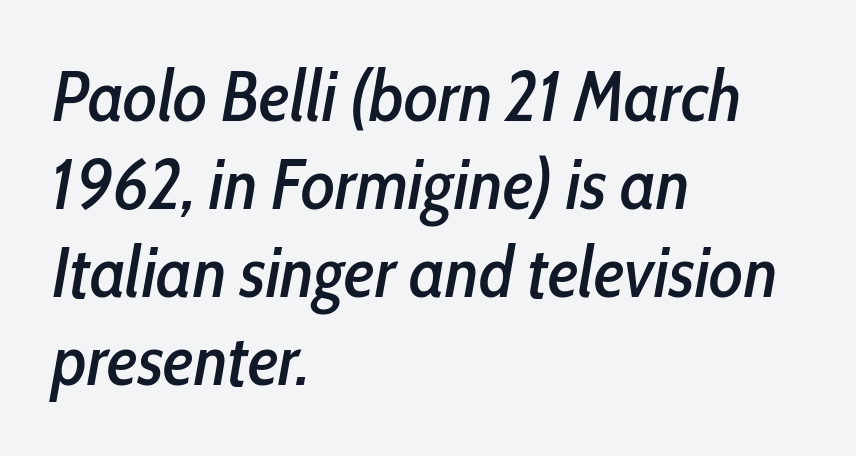
Each word holds together tightly as a unit, with standard inter-letter gaps. The zone under the glyphs is completely vacant. Varying glyph widths throughout — classic text-font behaviour. The text block is weighted toward the left margin, trailing off unevenly rightward. Notice how the stems are inclined rather than vertical — that's the hallmark of italics.
